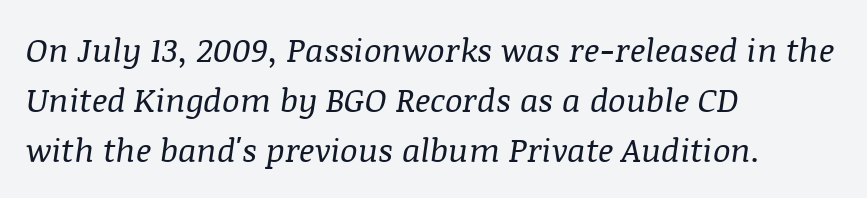
{"serif": "yes", "italic": "yes", "lean": "right", "slant_degrees": 8, "bold": "no", "weight": "regular", "width": "normal", "stroke_contrast": "medium", "x_height": "large", "monospaced": "no", "underline": "no", "align": "left", "line_spacing": "normal", "line_spacing_ratio": 1.51, "letter_spacing": "normal", "letter_spacing_em": 0.0, "glyph_px": 33}
